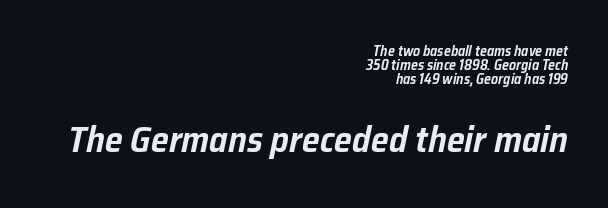
Scale increases going downward across the two blocks. In terms of leading, this rendering errs on the cramped side. Check under the words: just untouched page. The text block is weighted toward the right margin, trailing off unevenly leftward.
